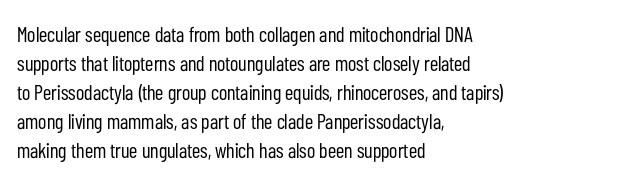
Q: Is the text bold? A: No.
Q: Is the text italic (slanted)? A: No, it is upright.
Q: Is the text underlined? A: No.
Q: How is the paragraph aligned? A: Left-aligned.
Q: Is the spacing between letters normal or unusually wide? A: Normal.
Q: Is the spacing between lines tight, normal or loose? A: Normal.
